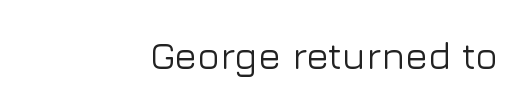
This rendering uses right alignment, leaving the left contour irregular. Each letter keeps its own natural width here, so spacing adapts to shape. Descender tails drop into unmarked territory. Quick note: not italic, upright.
